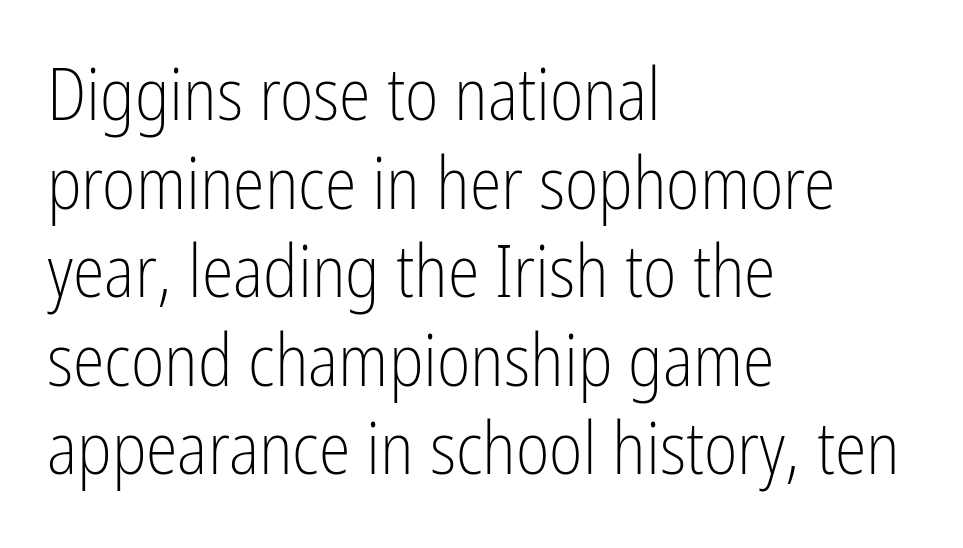
The text block is weighted toward the left margin, trailing off unevenly rightward. The weight tops out at a normal text grade. You could call the tracking neutral — neither tight nor loose. Proportional: the letters do not fall into vertical columns. No italicization has been applied; the sample stays upright. The string is rendered with underlining switched off.
